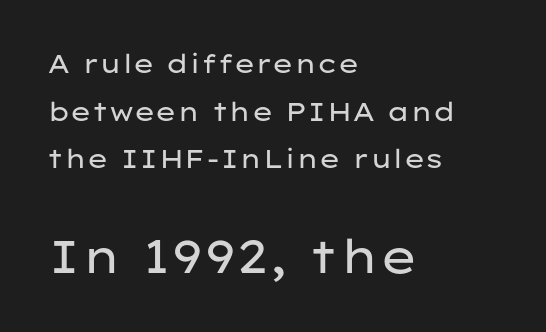
The image shows 46 px regular-weight, wide sans-serif type, upright; set left-aligned, line spacing 1.83x, normal letter spacing, not underlined; the second (bottom) block is 1.77x larger; low stroke contrast and a medium x-height.
